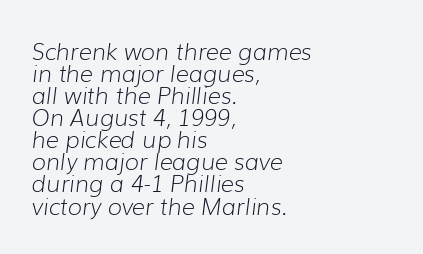
The image shows 23 px text type, italic (leaning right); set left-aligned, tight line spacing (0.96x), normal letter spacing, not underlined.
